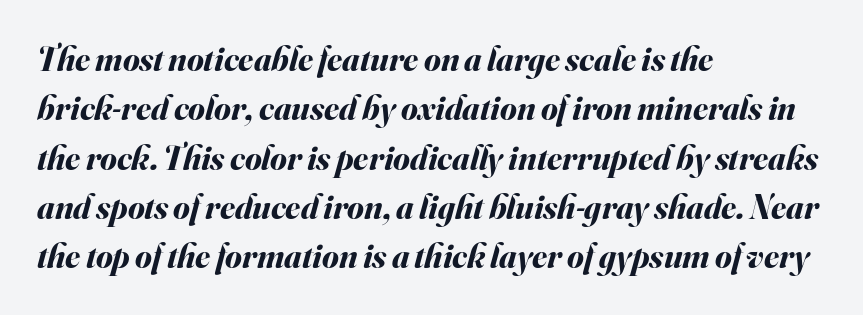
Observe the lean: these are italic letterforms. Heavy-handed strokes throughout: this text is bold. Plain, unruled lines of type. This rendering uses left alignment, leaving the right contour irregular.
